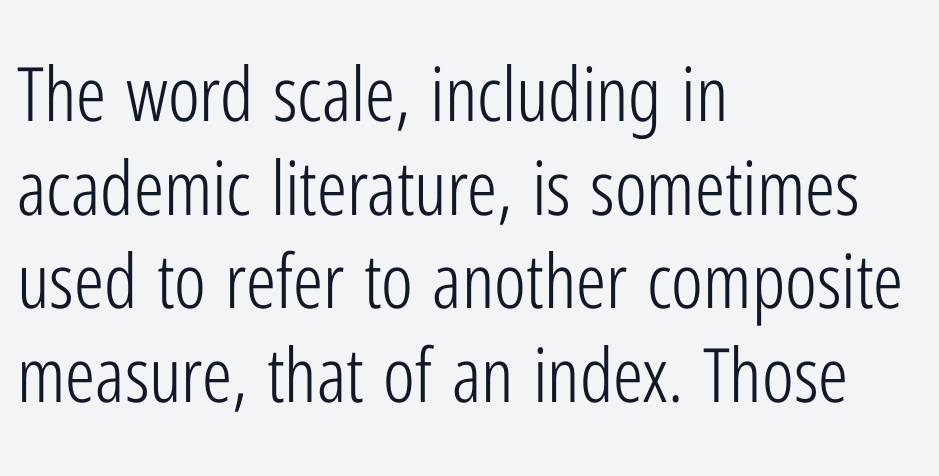
The image shows 75 px light, condensed sans-serif type, upright; set left-aligned, normal line spacing (1.25x), normal letter spacing, not underlined; low stroke contrast and a medium x-height.
